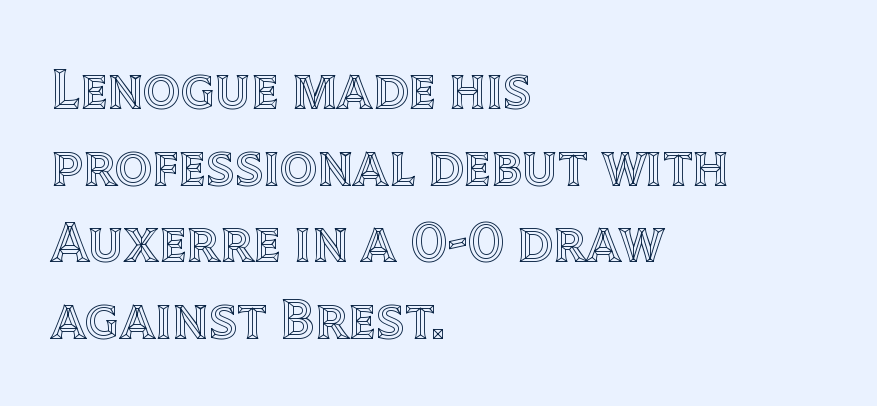
The image shows 58 px text type, upright; set left-aligned, normal line spacing (1.32x), normal letter spacing, not underlined; a large x-height.
